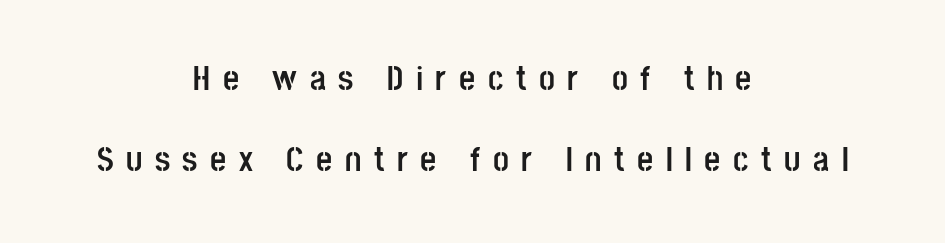
The image shows 35 px semibold, condensed sans-serif type, upright; set centered, loose line spacing (2.32x), unusually wide letter spacing (+0.36 em), not underlined; low stroke contrast and a large x-height.
